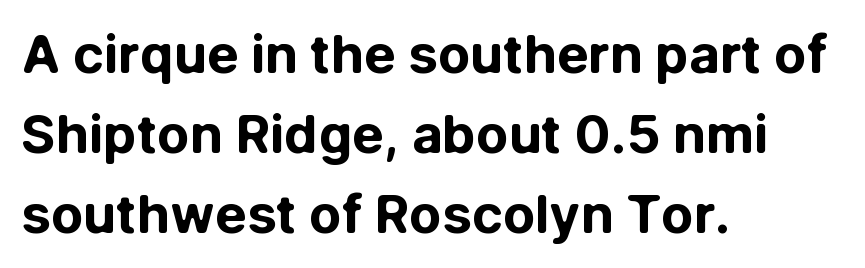
Q: Is the text bold? A: Yes.
Q: Is the text italic (slanted)? A: No, it is upright.
Q: Is the typeface a serif or a sans-serif typeface? A: Sans-serif.
Q: Is the text underlined? A: No.
Q: How is the paragraph aligned? A: Left-aligned.
Q: Is the spacing between letters normal or unusually wide? A: Normal.
Q: Is the spacing between lines tight, normal or loose? A: Normal.
Q: Width (condensed, normal, or wide)? A: Normal.
Q: Stroke contrast? A: Low.
Q: x-height? A: Medium.
Q: Monospaced? A: No.
